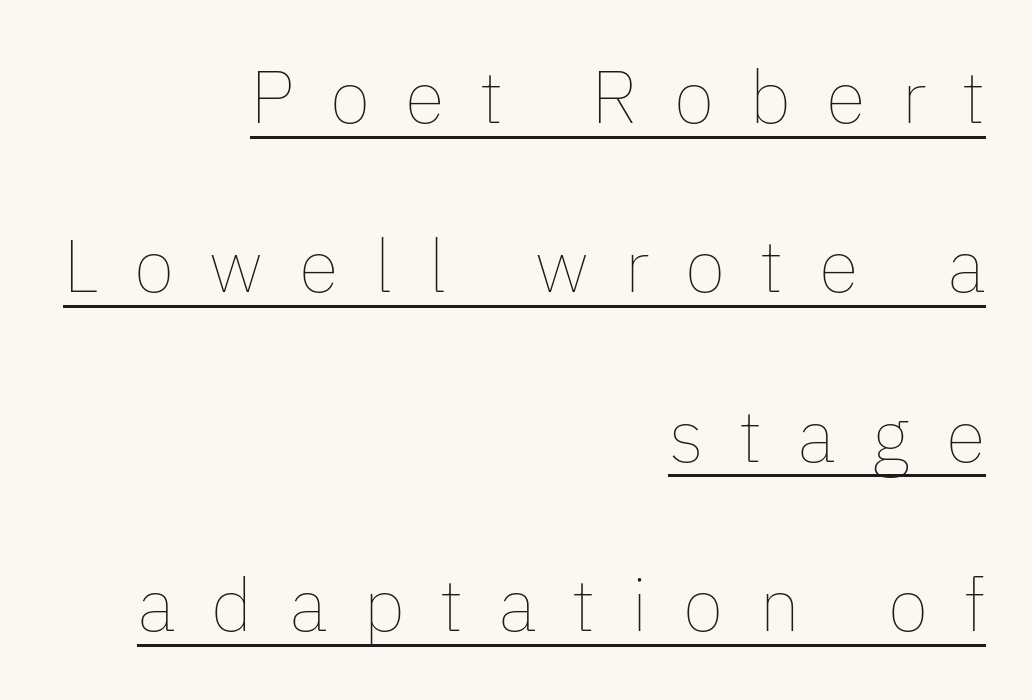
Q: Is the text bold? A: No.
Q: Is the text italic (slanted)? A: No, it is upright.
Q: Is the text underlined? A: Yes.
Q: How is the paragraph aligned? A: Right-aligned.
Q: Is the spacing between letters normal or unusually wide? A: Unusually wide.
Q: Is the spacing between lines tight, normal or loose? A: Loose.
Q: Width (condensed, normal, or wide)? A: Normal.
Q: Stroke contrast? A: Low.
Q: x-height? A: Medium.
Q: Monospaced? A: No.
